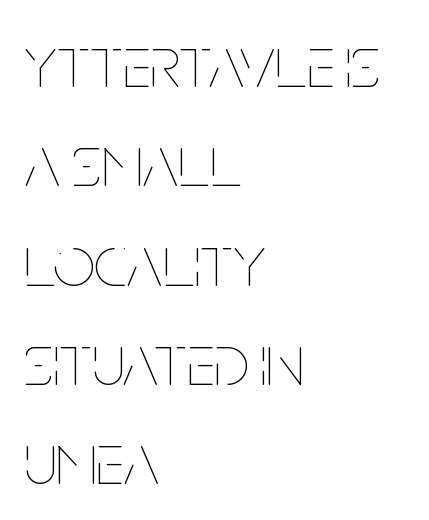
Q: Is the text bold? A: No.
Q: Is the text italic (slanted)? A: No, it is upright.
Q: Is the text underlined? A: No.
Q: How is the paragraph aligned? A: Left-aligned.
Q: Is the spacing between letters normal or unusually wide? A: Normal.
Q: Is the spacing between lines tight, normal or loose? A: Normal.
Q: Width (condensed, normal, or wide)? A: Condensed.
Q: Stroke contrast? A: Low.
Q: x-height? A: Large.
Q: Monospaced? A: No.
